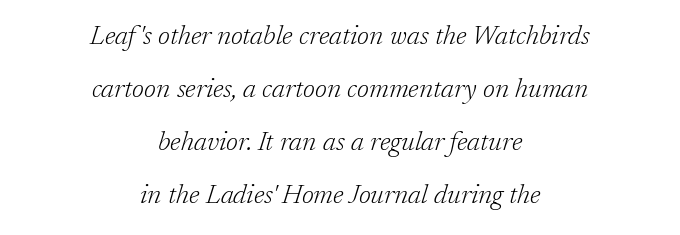
The passage shown has conventional tracking throughout. Stroke thickness stays within the range of a standard reading face or lighter. You could fit nearly another row in the gap between these rows. A typesetter would mark this as italic. This rendering uses center alignment, leaving both contours irregular but symmetric.
